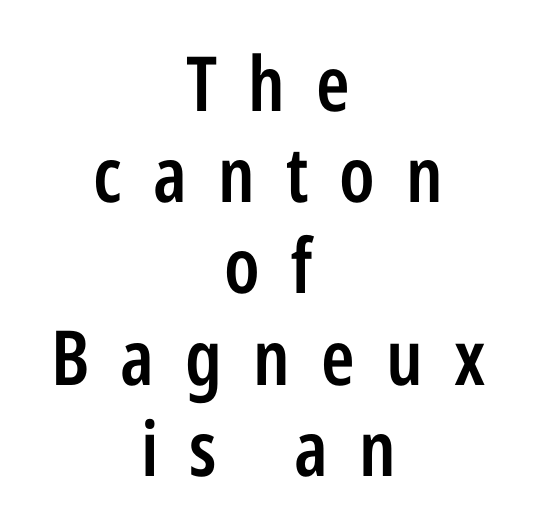
{"serif": "no", "italic": "no", "bold": "semi", "weight": "semibold", "width": "condensed", "stroke_contrast": "low", "x_height": "medium", "monospaced": "no", "underline": "no", "align": "center", "line_spacing_ratio": 1.2, "letter_spacing": "wide", "letter_spacing_em": 0.41, "glyph_px": 76}
